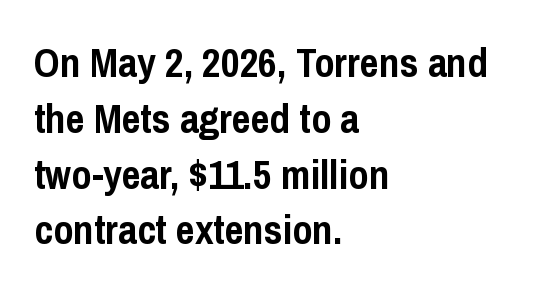
Style check: upright. The passage shown stacks its lines at a standard gap. Summary of weight: heavy, a full bold. Honestly, there is no underline to notice here at all. The face used here is rendered with its standard letterfit. Varying glyph widths throughout — classic text-font behaviour.
